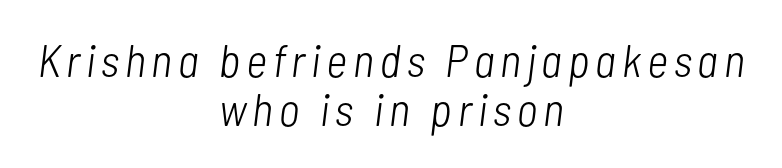
The typesetting does not lean heavy: it is not bold. Horizontally, the lines are justified to the midpoint only. Summary of vertical rhythm: compact, with narrow interline spacing. Every character sits at an angle, as italics do. The string is rendered with underlining switched off. Varying glyph widths throughout — classic text-font behaviour.
